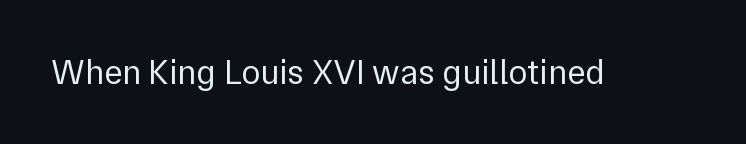
{"serif": "no", "italic": "no", "bold": "no", "weight": "regular", "width": "normal", "stroke_contrast": "low", "x_height": "medium", "monospaced": "no", "underline": "no", "letter_spacing": "normal", "letter_spacing_em": 0.0, "glyph_px": 35}
